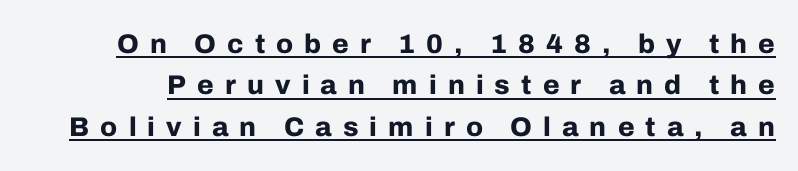
Q: Is the text bold? A: Yes.
Q: Is the text italic (slanted)? A: No, it is upright.
Q: Is the text underlined? A: Yes.
Q: Is the spacing between letters normal or unusually wide? A: Unusually wide.
Q: Is the spacing between lines tight, normal or loose? A: Normal.
